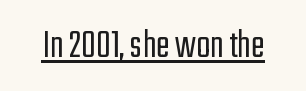
What decoration does the sample have? An underline. Stroke thickness stays within the range of a standard reading face or lighter. Think of a printed novel: that variable character pitch is what you see here. I'd call this a sans setting — the letters go barefoot.
